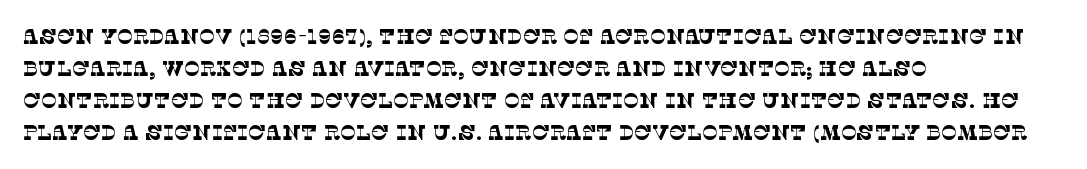
Q: Is the text bold? A: No.
Q: Is the text underlined? A: No.
Q: How is the paragraph aligned? A: Left-aligned.
Q: Is the spacing between letters normal or unusually wide? A: Normal.
Q: Is the spacing between lines tight, normal or loose? A: Normal.
